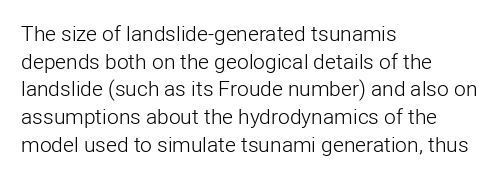
The image shows 21 px text type, upright; set left-aligned, normal line spacing (1.32x), normal letter spacing, not underlined.
